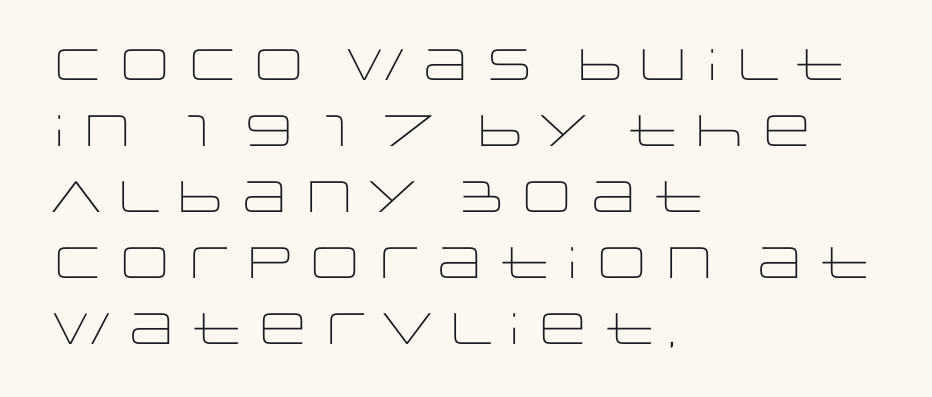
Q: Is the text bold? A: No.
Q: Is the text italic (slanted)? A: No, it is upright.
Q: Is the typeface a serif or a sans-serif typeface? A: Sans-serif.
Q: Is the text underlined? A: No.
Q: How is the paragraph aligned? A: Left-aligned.
Q: Is the spacing between letters normal or unusually wide? A: Normal.
Q: Is the spacing between lines tight, normal or loose? A: Normal.
Q: Width (condensed, normal, or wide)? A: Wide.
Q: Stroke contrast? A: Low.
Q: x-height? A: Large.
Q: Monospaced? A: No.
